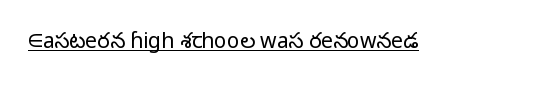
Q: Is the text bold? A: No.
Q: Is the text italic (slanted)? A: No, it is upright.
Q: Is the text underlined? A: Yes.
Q: Is the spacing between letters normal or unusually wide? A: Normal.
